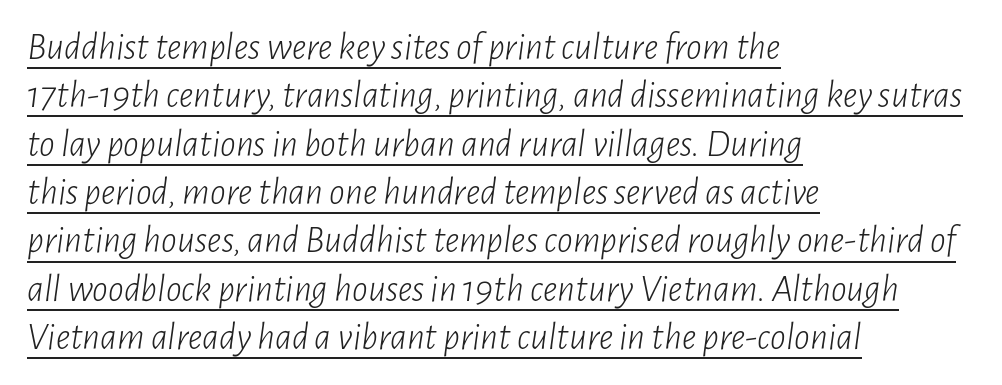
{"italic": "yes", "lean": "right", "slant_degrees": 7, "bold": "no", "weight": "light", "width": "condensed", "stroke_contrast": "low", "x_height": "medium", "monospaced": "no", "underline": "yes", "align": "left", "line_spacing_ratio": 1.24, "letter_spacing": "normal", "letter_spacing_em": 0.0, "glyph_px": 39}
